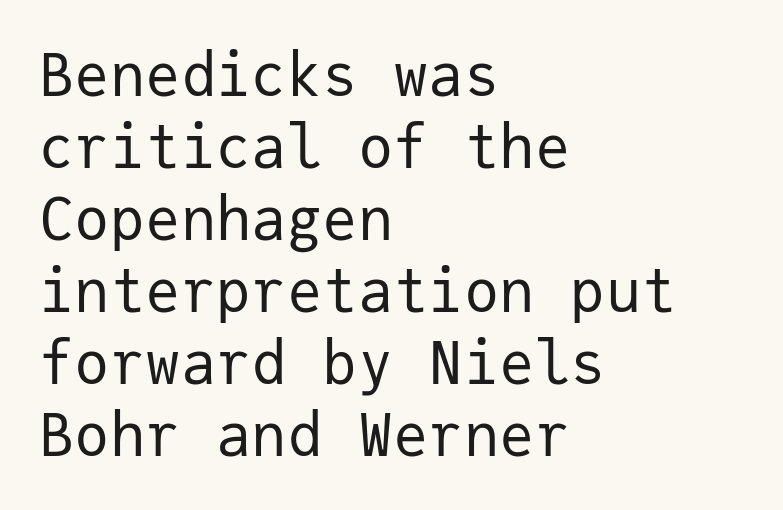
Q: Is the text bold? A: No.
Q: Is the text italic (slanted)? A: No, it is upright.
Q: Is the typeface a serif or a sans-serif typeface? A: Sans-serif.
Q: Is the text underlined? A: No.
Q: How is the paragraph aligned? A: Left-aligned.
Q: Is the spacing between letters normal or unusually wide? A: Normal.
Q: Width (condensed, normal, or wide)? A: Normal.
Q: Stroke contrast? A: Low.
Q: x-height? A: Medium.
Q: Monospaced? A: Yes.
